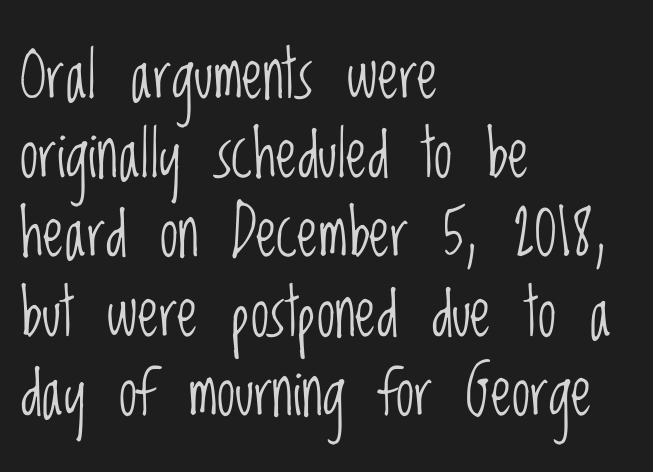
The image shows 66 px light, condensed sans-serif type, upright; set left-aligned, line spacing 1.2x, normal letter spacing, not underlined; low stroke contrast and a large x-height.
